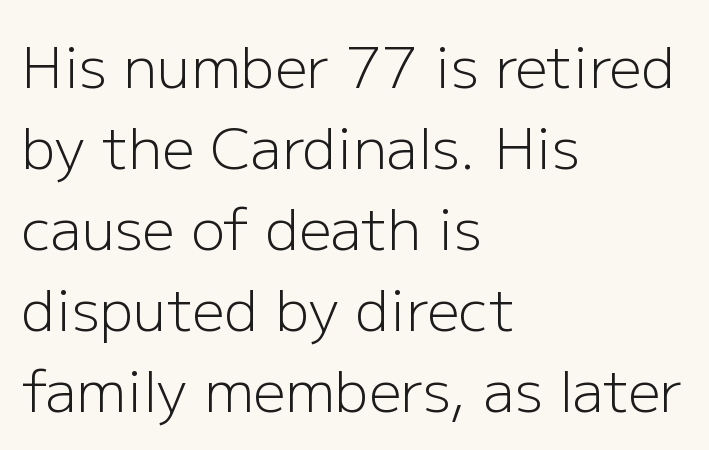
The image shows 57 px light sans-serif type, upright; set left-aligned, normal line spacing (1.42x), normal letter spacing, not underlined; low stroke contrast and a medium x-height.
